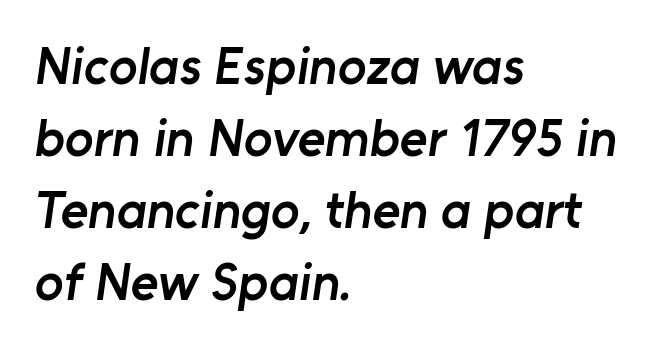
If you measured baseline to baseline, you'd find a middling distance. Look at the tracking — it's just the regular setting, nothing added. Think of a printed novel: that variable character pitch is what you see here. Typeset ragged right — the left edge is the straight one.
